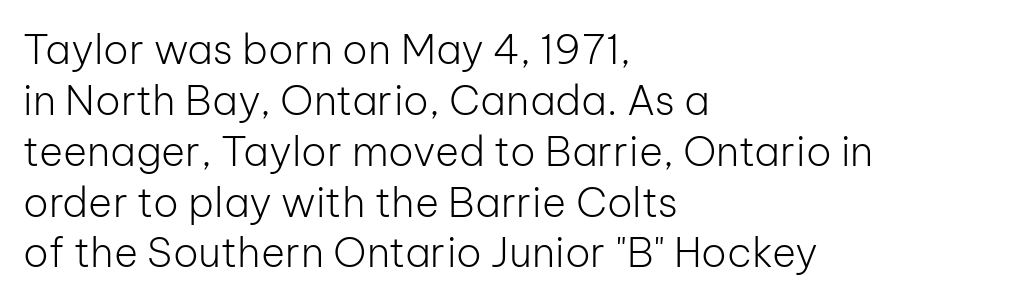
The image shows 41 px light sans-serif type, upright; set left-aligned, line spacing 1.24x, normal letter spacing, not underlined; low stroke contrast and a medium x-height.
